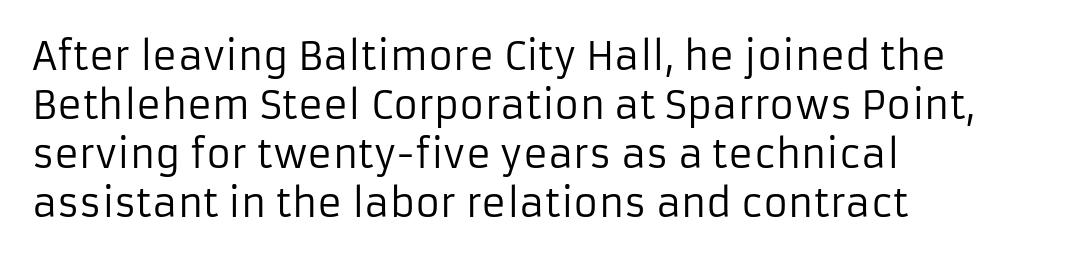
The image shows 38 px regular-weight sans-serif type, upright; set left-aligned, normal line spacing (1.29x), normal letter spacing, not underlined; low stroke contrast and a medium x-height.
